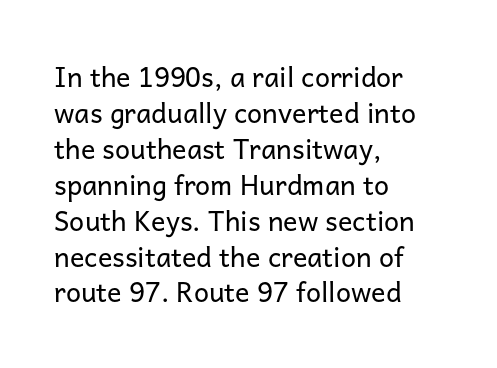
A clean baseline with only descenders dipping below it. The letters stand upright; this is a roman face. The letterforms sit shoulder to shoulder at normal distance. The compositor pushed each line to the left boundary.
